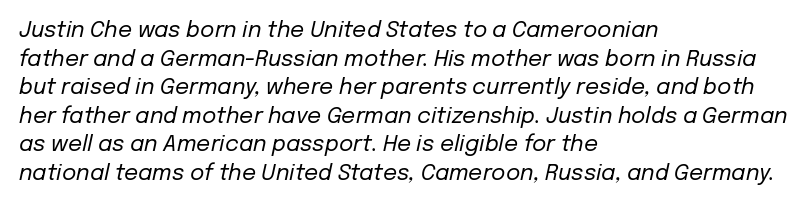
The image shows 22 px text type, italic (leaning right); set left-aligned, normal line spacing (1.3x), normal letter spacing, not underlined.
